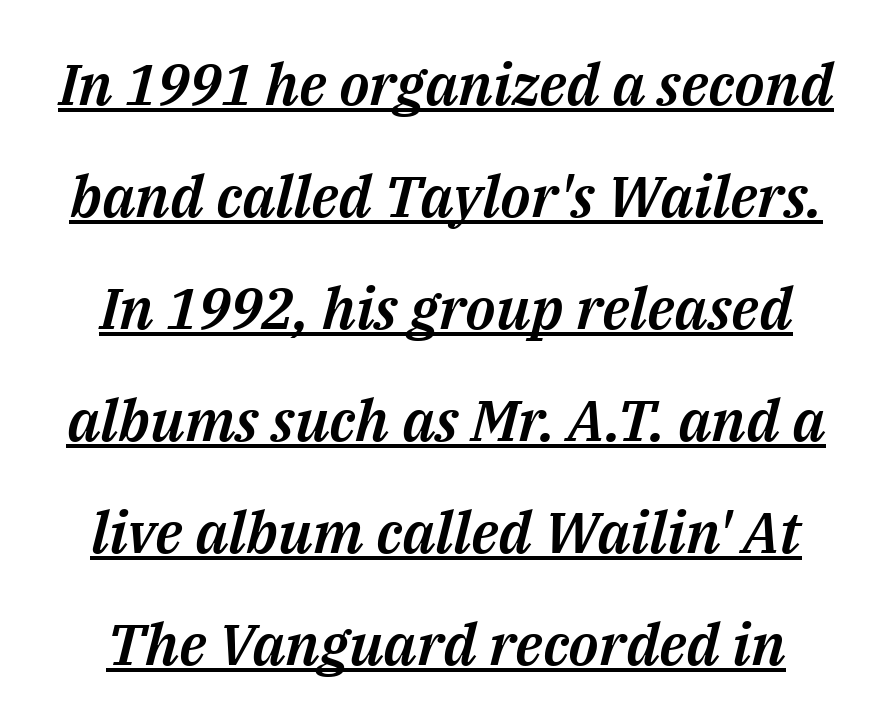
The image shows 58 px text type, italic (leaning right); set loose line spacing (1.93x), normal letter spacing, underlined; medium stroke contrast and a medium x-height.
